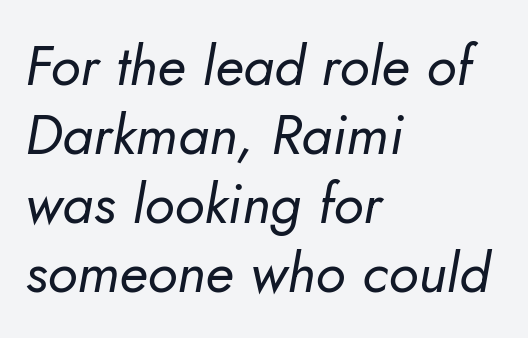
Q: Is the text bold? A: No.
Q: Is the text italic (slanted)? A: Yes, it leans right by about 5 degrees.
Q: Is the text underlined? A: No.
Q: How is the paragraph aligned? A: Left-aligned.
Q: Is the spacing between letters normal or unusually wide? A: Normal.
Q: Width (condensed, normal, or wide)? A: Normal.
Q: Stroke contrast? A: Low.
Q: x-height? A: Small.
Q: Monospaced? A: No.
